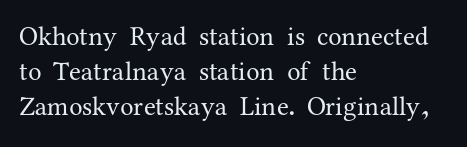
Q: Is the text bold? A: No.
Q: Is the text italic (slanted)? A: No, it is upright.
Q: Is the text underlined? A: No.
Q: How is the paragraph aligned? A: Left-aligned.
Q: Is the spacing between letters normal or unusually wide? A: Normal.
Q: Is the spacing between lines tight, normal or loose? A: Normal.
